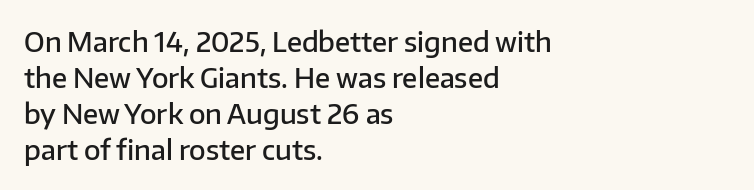
{"italic": "no", "bold": "semi", "underline": "no", "align": "left", "line_spacing": "normal", "line_spacing_ratio": 1.33, "letter_spacing": "normal", "letter_spacing_em": 0.0, "glyph_px": 27}
